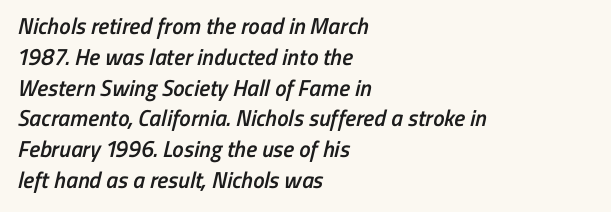
{"bold": "semi", "underline": "no", "align": "left", "line_spacing": "normal", "line_spacing_ratio": 1.34, "letter_spacing": "normal", "letter_spacing_em": 0.0, "glyph_px": 23}
